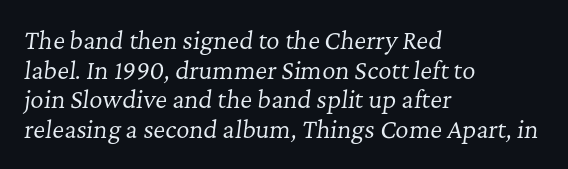
The image shows 23 px text type, italic (leaning right); set left-aligned, normal line spacing (1.29x), normal letter spacing, not underlined.
